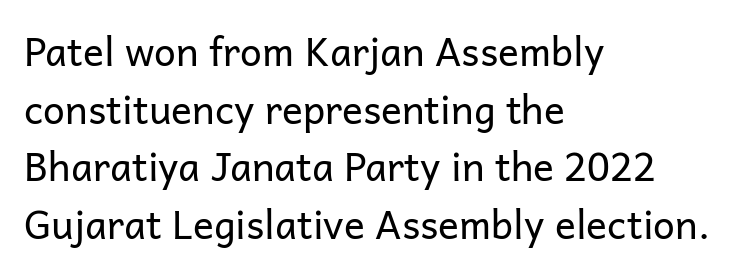
The image shows 39 px regular-weight sans-serif type, upright; set left-aligned, normal line spacing (1.48x), normal letter spacing, not underlined; low stroke contrast and a medium x-height.
